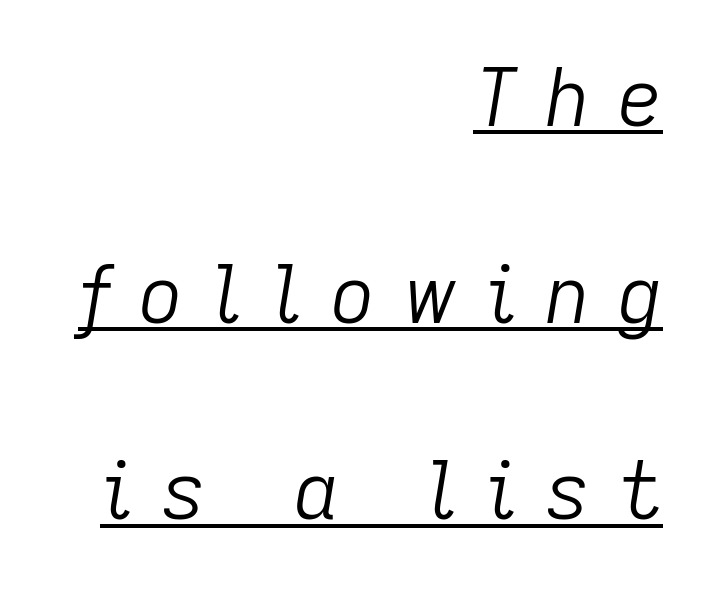
Q: Is the text bold? A: No.
Q: Is the text italic (slanted)? A: Yes, it leans right by about 9 degrees.
Q: Is the text underlined? A: Yes.
Q: How is the paragraph aligned? A: Right-aligned.
Q: Is the spacing between letters normal or unusually wide? A: Unusually wide.
Q: Is the spacing between lines tight, normal or loose? A: Loose.
Q: Width (condensed, normal, or wide)? A: Normal.
Q: Stroke contrast? A: Low.
Q: x-height? A: Medium.
Q: Monospaced? A: No.
